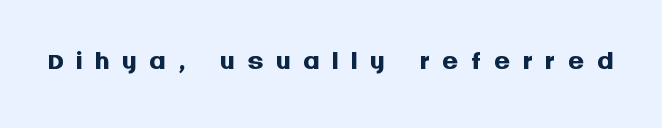
I'd call this a sans setting — the letters go barefoot. No italicization has been applied; the sample stays upright. Strong, thick strokes mark this as bold type. The zone under the glyphs is completely vacant. Looks like regular typesetting: each glyph gets only the width it needs. Someone cranked the tracking dial way up on this one.
